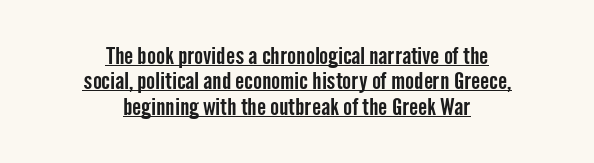
{"italic": "no", "underline": "yes", "align": "center", "line_spacing": "tight", "line_spacing_ratio": 1.06, "letter_spacing": "normal", "letter_spacing_em": 0.0, "glyph_px": 24}
